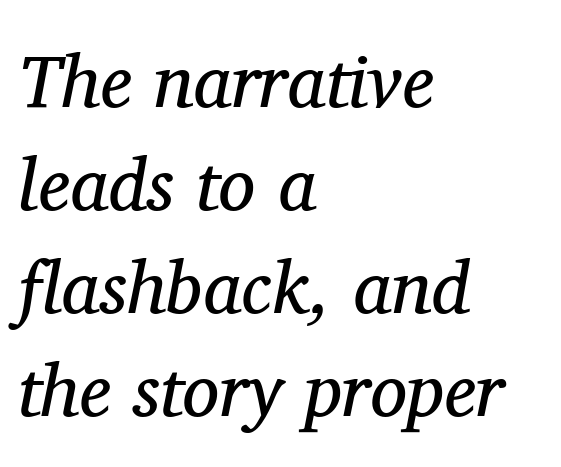
The image shows 74 px regular-weight serif type, italic (leaning right); set left-aligned, normal line spacing (1.39x), normal letter spacing, not underlined; medium stroke contrast and a medium x-height.
